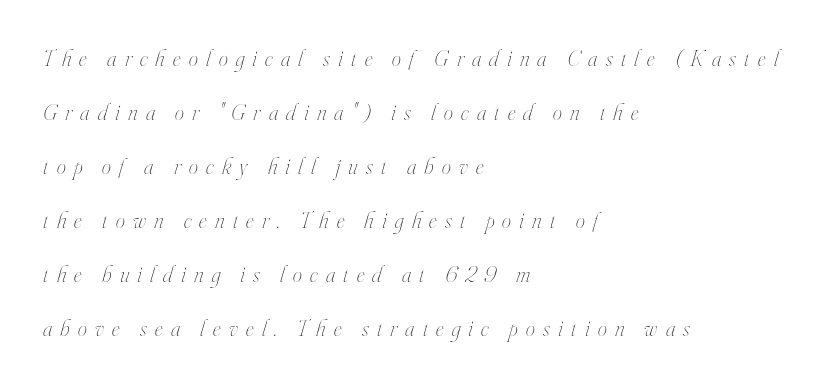
Observe the wide spacing: letters keep a clear distance from each other. The area under the type is left untouched. The compositor pushed each line to the left boundary. The typography opts for an oblique posture over an upright one. Each new line begins a long way beneath the previous one. Letters have the restrained weight of plain body copy at most.
